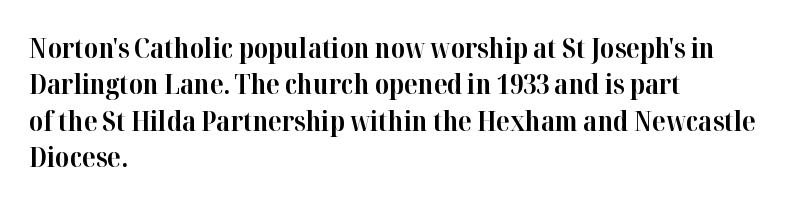
The image shows 27 px bold type, upright; set left-aligned, normal line spacing (1.35x), normal letter spacing, not underlined.
